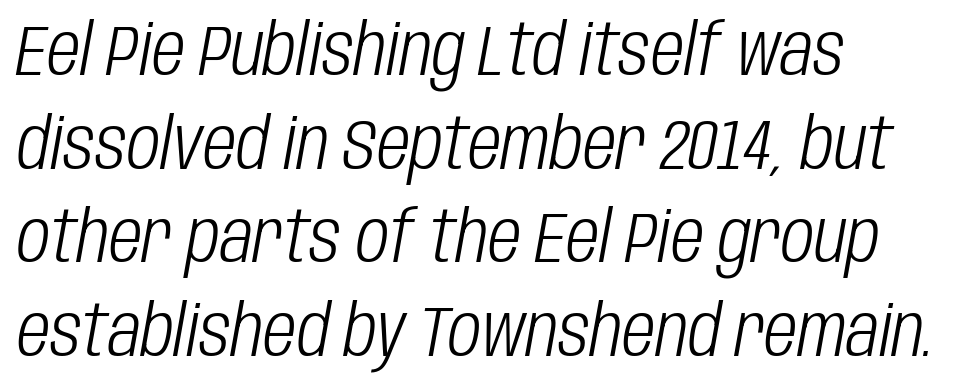
The image shows 72 px light, condensed type, italic (leaning right); set left-aligned, normal line spacing (1.3x), normal letter spacing, not underlined; low stroke contrast and a large x-height.
